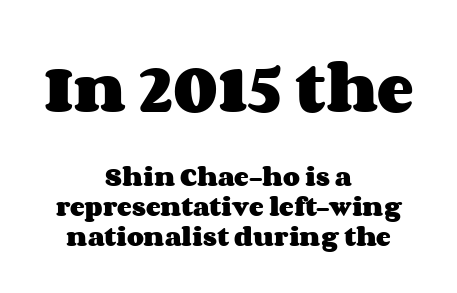
Q: Is the text bold? A: Yes.
Q: Is the text italic (slanted)? A: No, it is upright.
Q: Is the text underlined? A: No.
Q: How is the paragraph aligned? A: Centered.
Q: Is the spacing between letters normal or unusually wide? A: Normal.
Q: Is the spacing between lines tight, normal or loose? A: Normal.
Q: Which block of text is set in a larger size, the first (top) or the second (bottom)? A: The first (top) one.
Q: Width (condensed, normal, or wide)? A: Wide.
Q: Stroke contrast? A: Medium.
Q: x-height? A: Large.
Q: Monospaced? A: No.
